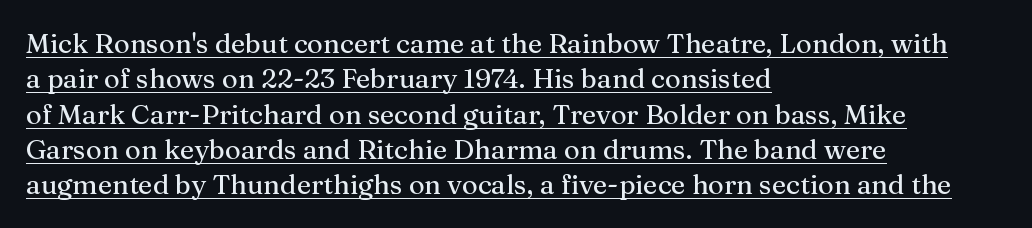
Observe the ordinary spacing: letters are neighbours, not strangers. A roman cut, with each character standing at attention. Rows of type keep a routine distance in the vertical direction. Compared with undecorated copy, this sample adds a rule below the words. The paragraph has a hard left edge and a soft right edge.
